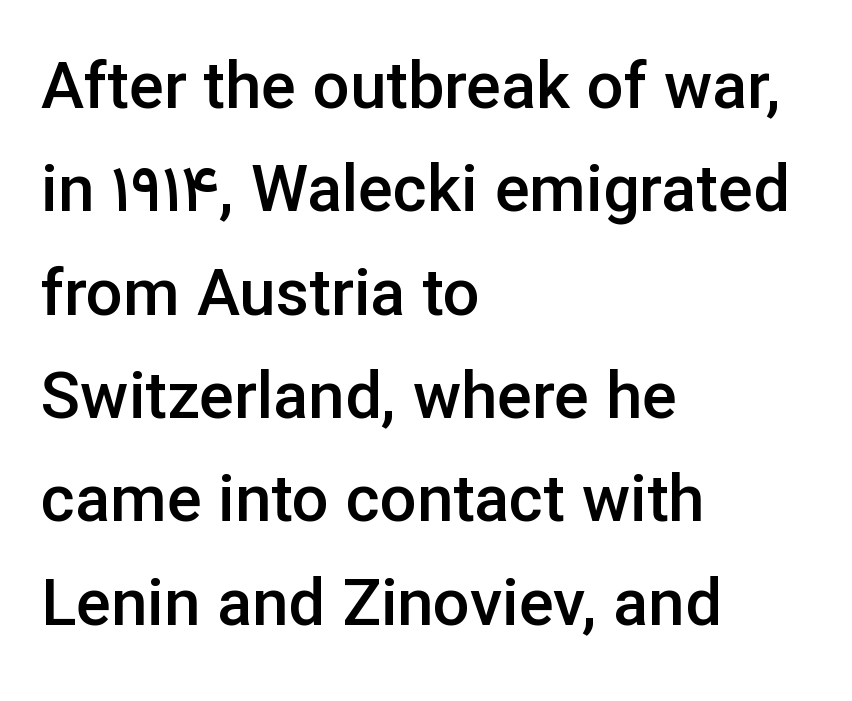
The image shows 65 px semibold sans-serif type, upright; set left-aligned, normal line spacing (1.59x), normal letter spacing, not underlined; low stroke contrast and a medium x-height.
